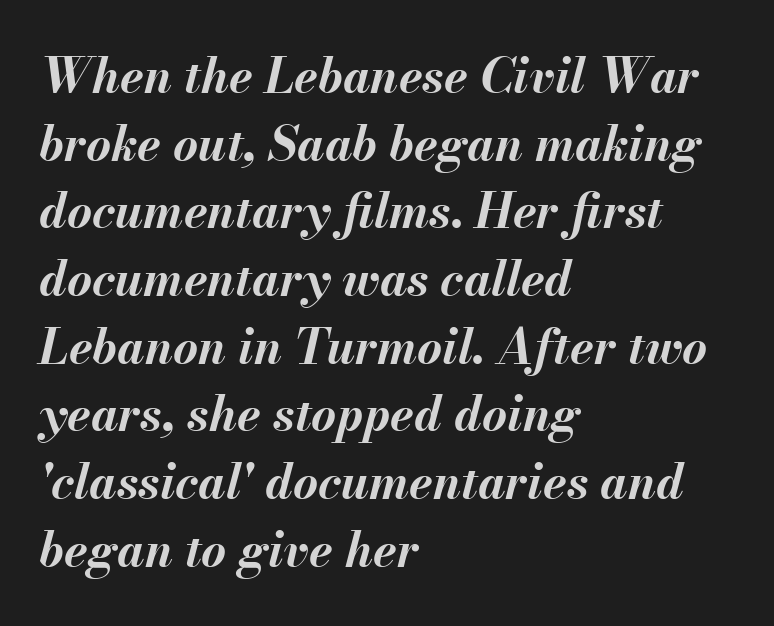
The image shows 48 px bold type, italic (leaning right); set left-aligned, normal line spacing (1.41x), normal letter spacing, not underlined; medium stroke contrast and a small x-height.
